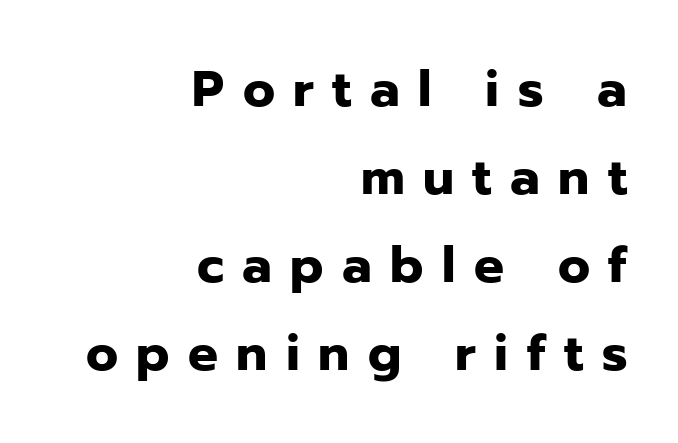
The image shows 50 px heavy sans-serif type, upright; set right-aligned, line spacing 1.76x, unusually wide letter spacing (+0.37 em), not underlined; low stroke contrast and a medium x-height.
